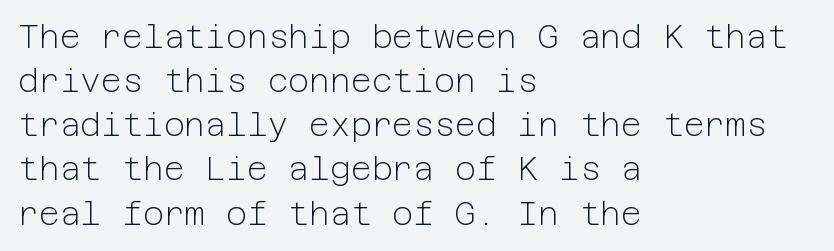
The image shows 32 px light sans-serif type, upright; set left-aligned, normal line spacing (1.38x), normal letter spacing, not underlined; low stroke contrast and a medium x-height.
